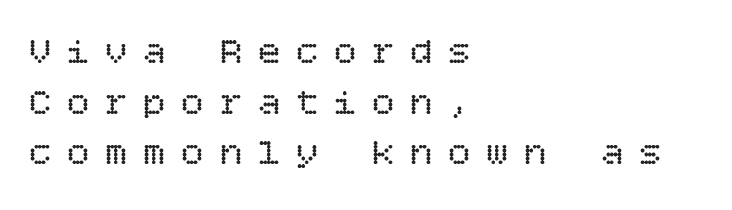
Q: Is the text bold? A: No.
Q: Is the text italic (slanted)? A: No, it is upright.
Q: Is the text underlined? A: No.
Q: How is the paragraph aligned? A: Left-aligned.
Q: Is the spacing between letters normal or unusually wide? A: Unusually wide.
Q: Is the spacing between lines tight, normal or loose? A: Normal.
Q: Width (condensed, normal, or wide)? A: Normal.
Q: Stroke contrast? A: Low.
Q: x-height? A: Large.
